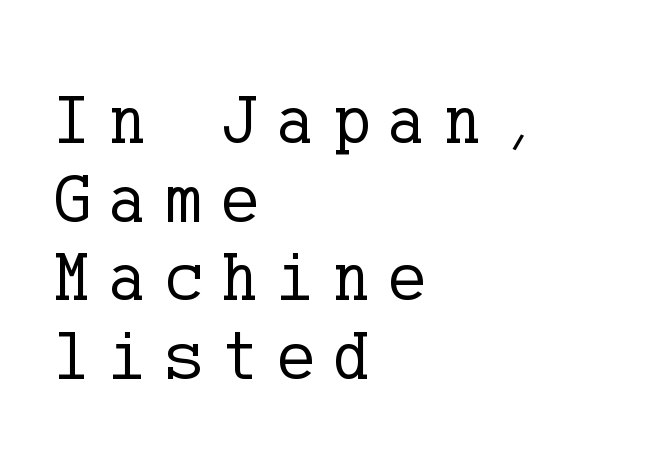
{"serif": "yes", "italic": "no", "bold": "no", "weight": "regular", "width": "normal", "stroke_contrast": "low", "x_height": "medium", "underline": "no", "align": "left", "line_spacing": "tight", "line_spacing_ratio": 1.14, "letter_spacing": "wide", "letter_spacing_em": 0.28, "glyph_px": 69}
